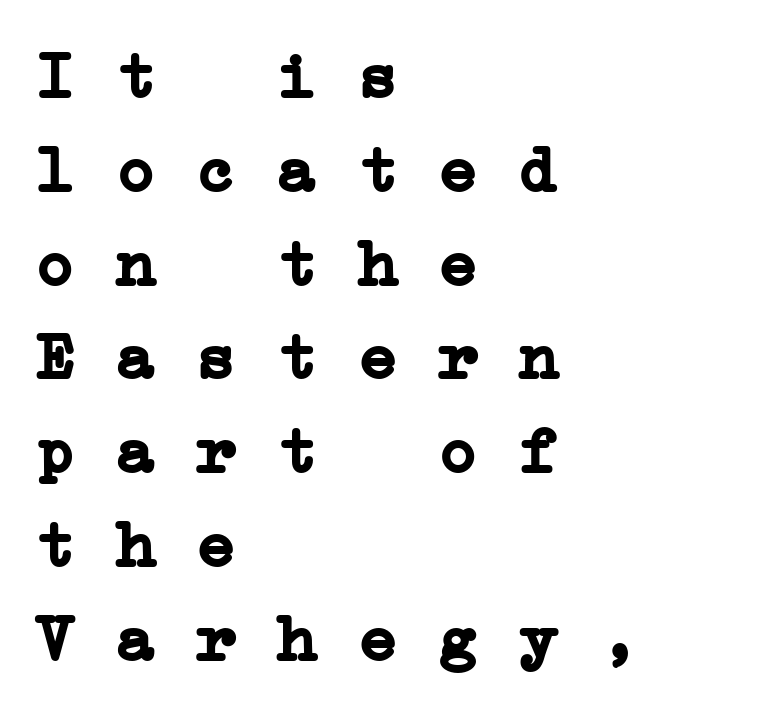
The horizontal fit of the characters is conventional and even. Compared with an ordinary text face, these strokes are far heavier — a full bold. The rendering uses typewriter-style spacing with identical character cells. Notice how descenders clear the ascenders below comfortably — that's standard leading.
